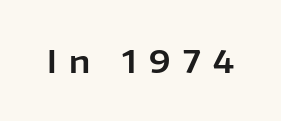
The foot of each line stays bare and open. These lines are rendered in a variable-pitch font. Letterform terminals end flat and unadorned throughout the passage. This is the regular roman posture of the typeface. Words appear elongated and porous because spacing is wide.
